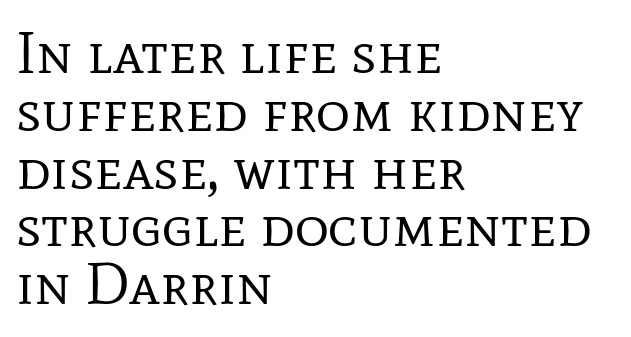
The image shows 59 px regular-weight serif type, upright; set left-aligned, tight line spacing (0.98x), normal letter spacing, not underlined; low stroke contrast and a medium x-height.
